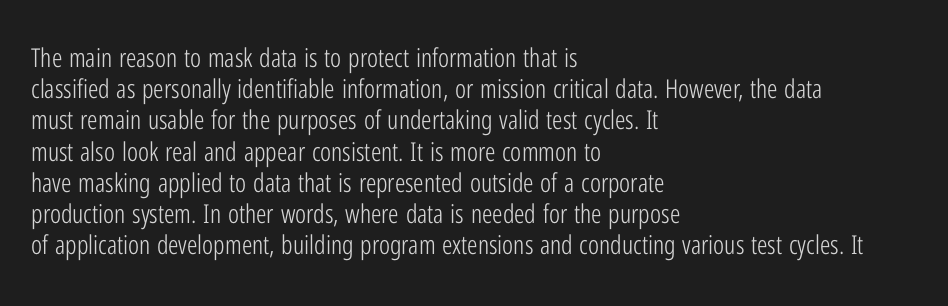
Q: Is the text bold? A: No.
Q: Is the text italic (slanted)? A: No, it is upright.
Q: Is the text underlined? A: No.
Q: How is the paragraph aligned? A: Left-aligned.
Q: Is the spacing between letters normal or unusually wide? A: Normal.
